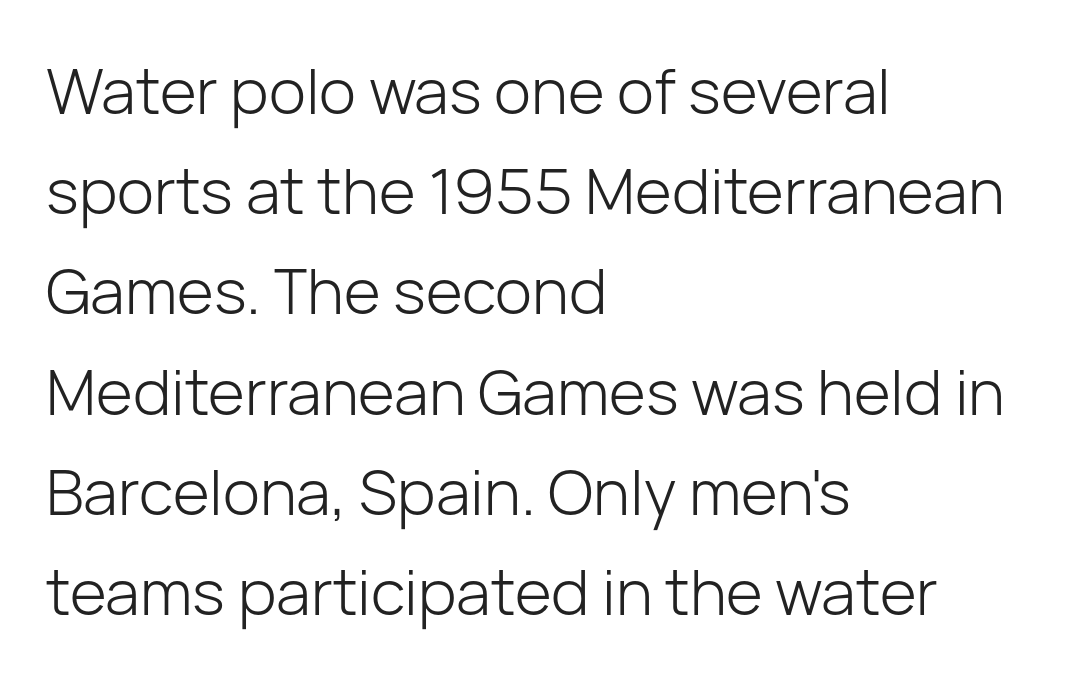
The image shows 63 px light sans-serif type, upright; set left-aligned, normal line spacing (1.59x), normal letter spacing, not underlined; low stroke contrast and a medium x-height.
